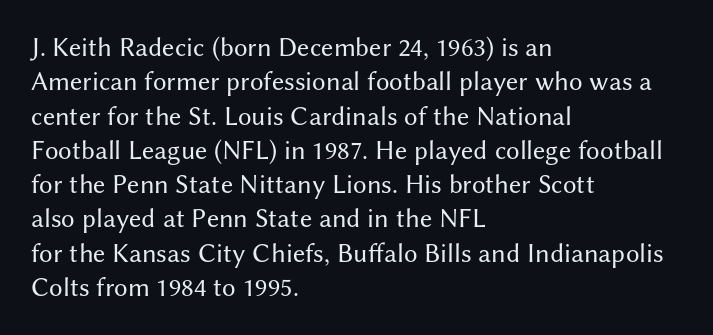
Q: Is the text bold? A: No.
Q: Is the text italic (slanted)? A: No, it is upright.
Q: Is the text underlined? A: No.
Q: How is the paragraph aligned? A: Left-aligned.
Q: Is the spacing between letters normal or unusually wide? A: Normal.
Q: Is the spacing between lines tight, normal or loose? A: Normal.
